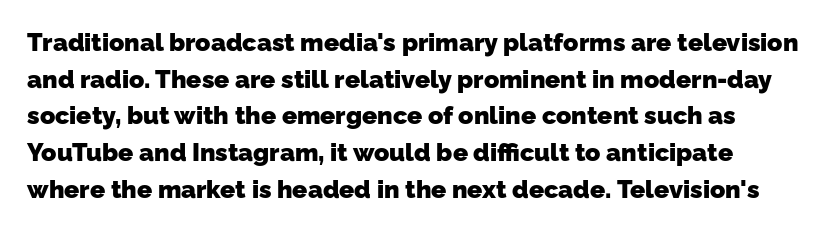
Short note: letters normally spaced. A bare baseline throughout the passage. Normally led — the rows are evenly, conventionally spaced. Summary of weight: heavy, a full bold.
